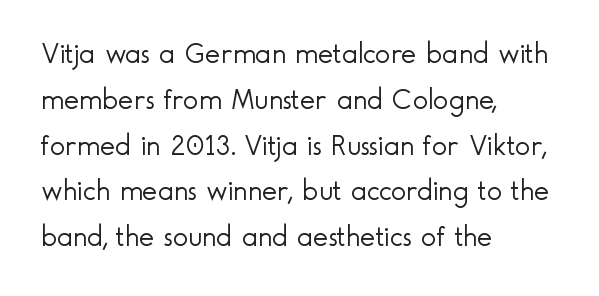
Q: Is the text bold? A: No.
Q: Is the text italic (slanted)? A: No, it is upright.
Q: Is the typeface a serif or a sans-serif typeface? A: Sans-serif.
Q: Is the text underlined? A: No.
Q: How is the paragraph aligned? A: Left-aligned.
Q: Is the spacing between letters normal or unusually wide? A: Normal.
Q: Is the spacing between lines tight, normal or loose? A: Normal.
Q: Width (condensed, normal, or wide)? A: Normal.
Q: x-height? A: Small.
Q: Monospaced? A: No.
